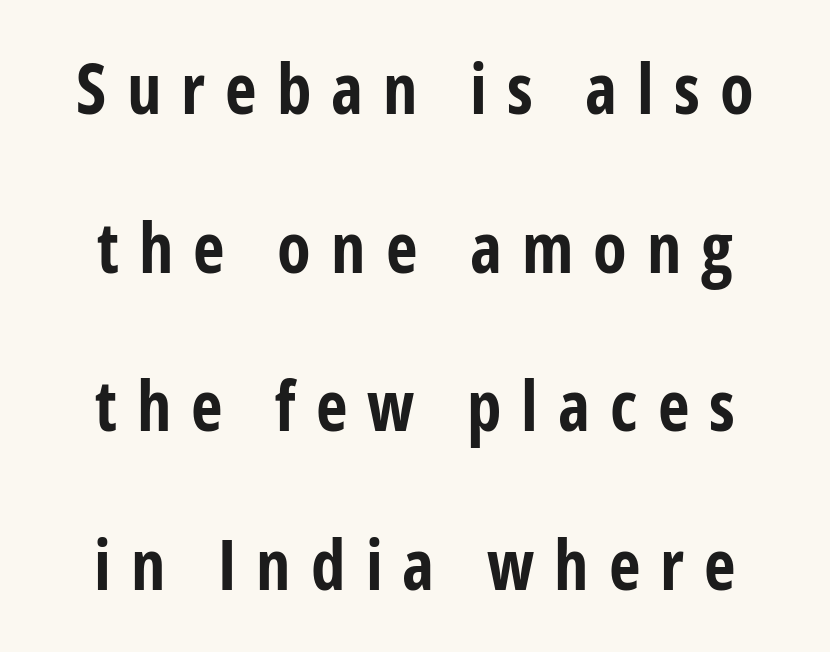
Q: Is the text bold? A: Yes.
Q: Is the text italic (slanted)? A: No, it is upright.
Q: Is the typeface a serif or a sans-serif typeface? A: Sans-serif.
Q: Is the text underlined? A: No.
Q: Is the spacing between letters normal or unusually wide? A: Unusually wide.
Q: Is the spacing between lines tight, normal or loose? A: Loose.
Q: Width (condensed, normal, or wide)? A: Condensed.
Q: Stroke contrast? A: Low.
Q: x-height? A: Medium.
Q: Monospaced? A: No.
